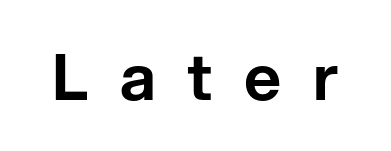
{"serif": "no", "italic": "no", "width": "normal", "stroke_contrast": "low", "x_height": "medium", "monospaced": "no", "underline": "no", "letter_spacing": "wide", "letter_spacing_em": 0.5, "glyph_px": 64}
